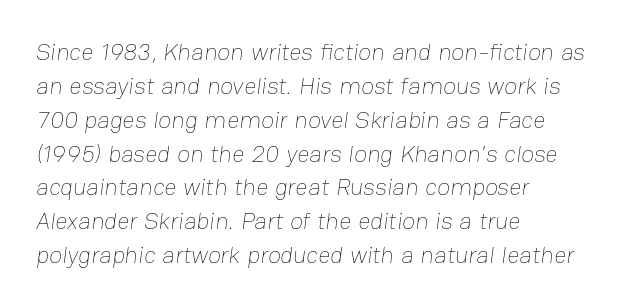
Q: Is the text bold? A: No.
Q: Is the text underlined? A: No.
Q: How is the paragraph aligned? A: Left-aligned.
Q: Is the spacing between letters normal or unusually wide? A: Normal.
Q: Is the spacing between lines tight, normal or loose? A: Normal.
